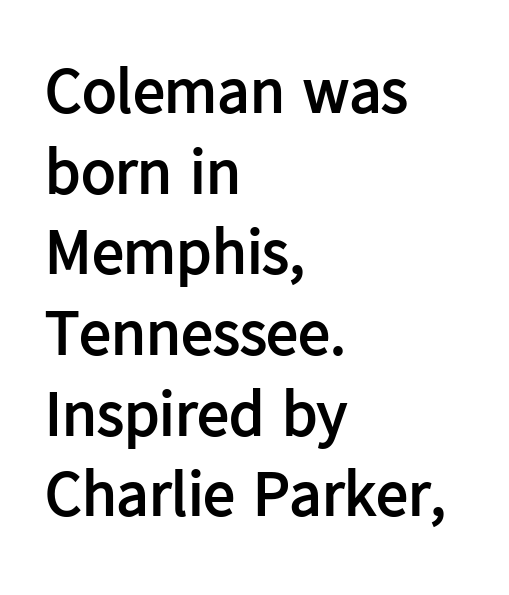
Q: Is the text bold? A: Yes.
Q: Is the text italic (slanted)? A: No, it is upright.
Q: Is the typeface a serif or a sans-serif typeface? A: Sans-serif.
Q: Is the text underlined? A: No.
Q: How is the paragraph aligned? A: Left-aligned.
Q: Is the spacing between letters normal or unusually wide? A: Normal.
Q: Is the spacing between lines tight, normal or loose? A: Normal.
Q: Width (condensed, normal, or wide)? A: Normal.
Q: Stroke contrast? A: Low.
Q: x-height? A: Medium.
Q: Monospaced? A: No.
